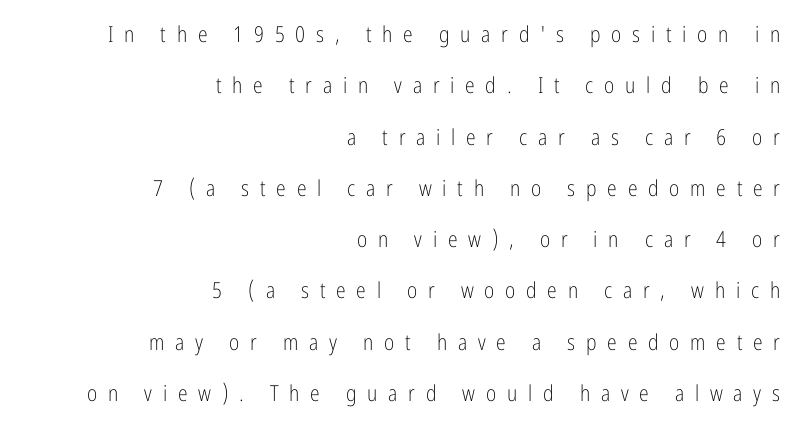
Posture: straight, roman, zero tilt. Just letters on the line, the space beneath them empty. The lines are spread far apart with generous leading. A flush-right, rag-left setting is used for this passage. Here the glyphs are tracked loosely, breaking word shapes into spaced letters. The font sits on the lighter half of the weight spectrum, regular included.
